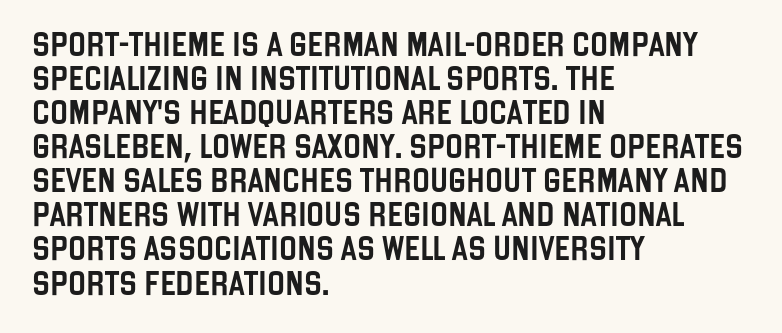
{"italic": "no", "underline": "no", "align": "left", "line_spacing": "normal", "line_spacing_ratio": 1.42, "letter_spacing": "normal", "letter_spacing_em": 0.0, "glyph_px": 24}
